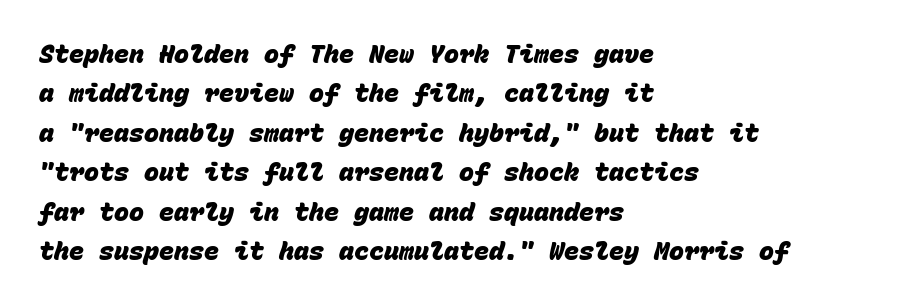
{"bold": "yes", "underline": "no", "align": "left", "line_spacing": "normal", "line_spacing_ratio": 1.58, "letter_spacing": "normal", "letter_spacing_em": 0.0, "glyph_px": 25}
